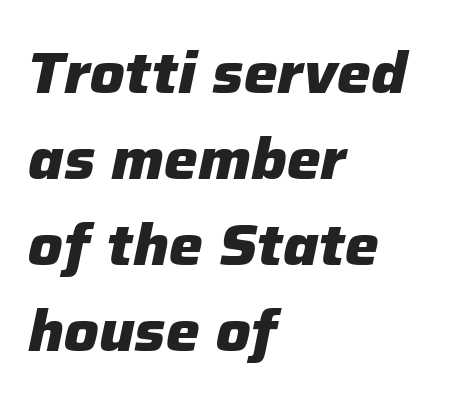
Q: Is the text bold? A: Yes.
Q: Is the text italic (slanted)? A: Yes, it leans right by about 12 degrees.
Q: Is the text underlined? A: No.
Q: How is the paragraph aligned? A: Left-aligned.
Q: Is the spacing between letters normal or unusually wide? A: Normal.
Q: Is the spacing between lines tight, normal or loose? A: Normal.
Q: Width (condensed, normal, or wide)? A: Normal.
Q: Stroke contrast? A: Low.
Q: x-height? A: Medium.
Q: Monospaced? A: No.
